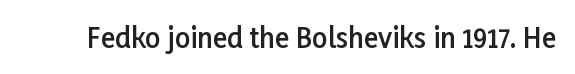
Q: Is the text bold? A: Semi-bold.
Q: Is the text italic (slanted)? A: No, it is upright.
Q: Is the text underlined? A: No.
Q: Is the spacing between letters normal or unusually wide? A: Normal.
